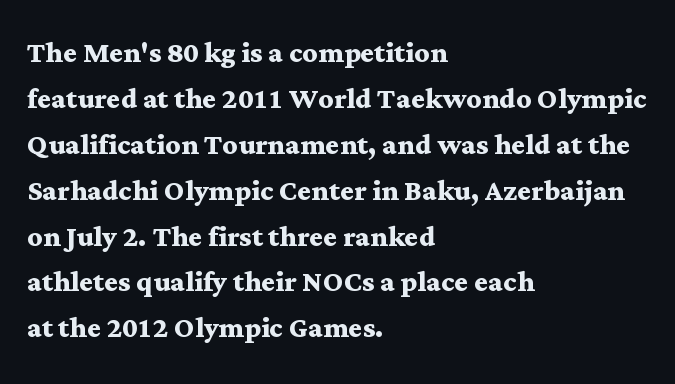
Q: Is the text bold? A: Yes.
Q: Is the text italic (slanted)? A: No, it is upright.
Q: Is the typeface a serif or a sans-serif typeface? A: Serif.
Q: Is the text underlined? A: No.
Q: How is the paragraph aligned? A: Left-aligned.
Q: Is the spacing between letters normal or unusually wide? A: Normal.
Q: Width (condensed, normal, or wide)? A: Wide.
Q: Stroke contrast? A: Medium.
Q: x-height? A: Medium.
Q: Monospaced? A: No.
